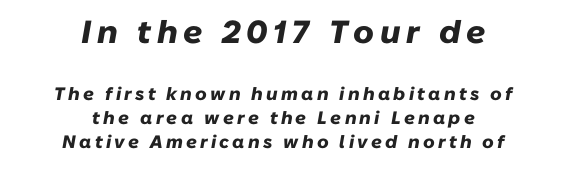
Every character sits at an angle, as italics do. Regular leading. Check the space under the baseline: it is left empty. Spacing verdict: proportional, widths tailored to each character. Heavy-handed strokes throughout: this text is bold. Which of the two is more prominent by size? The first, at the top.
